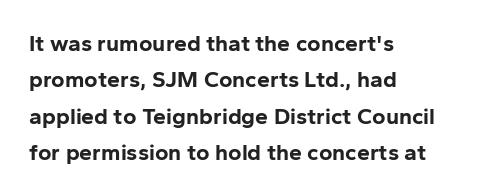
The text block is weighted toward the left margin, trailing off unevenly rightward. These lines carry a lot of weight — the face is fully bold. The letters stand upright; this is a roman face. Each row of text sits above clean, open space. This rendering leaves character spacing at its baseline value.
